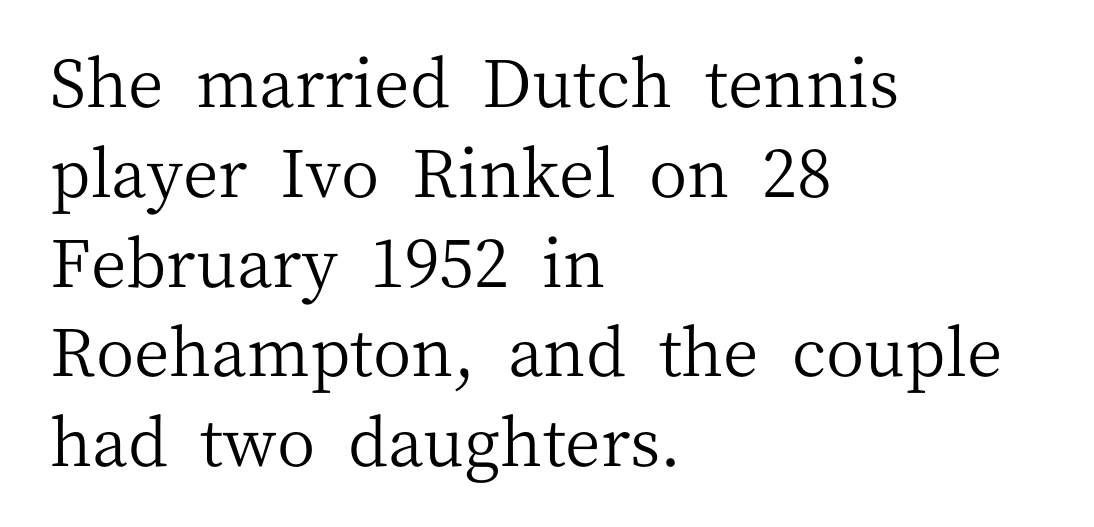
{"serif": "yes", "italic": "no", "bold": "no", "weight": "regular", "width": "normal", "stroke_contrast": "medium", "x_height": "medium", "monospaced": "no", "underline": "no", "align": "left", "line_spacing": "normal", "line_spacing_ratio": 1.36, "letter_spacing": "normal", "letter_spacing_em": 0.0, "glyph_px": 66}
